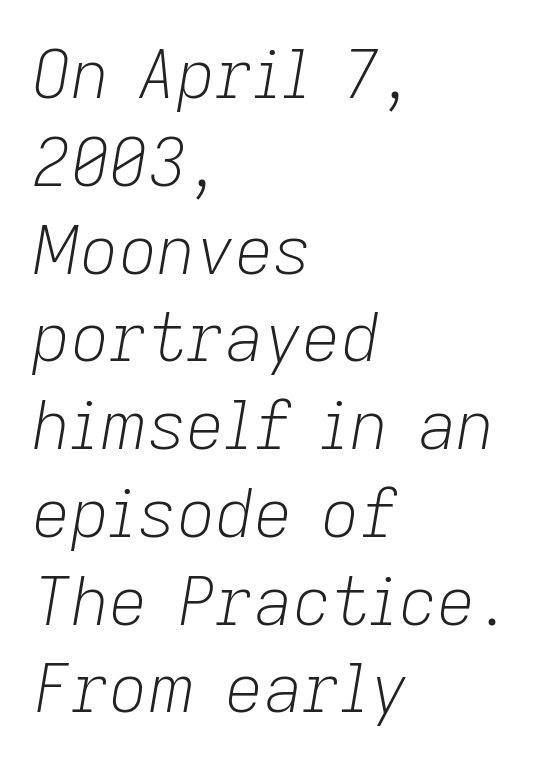
Q: Is the text bold? A: No.
Q: Is the text italic (slanted)? A: Yes, it leans right by about 9 degrees.
Q: Is the text underlined? A: No.
Q: How is the paragraph aligned? A: Left-aligned.
Q: Is the spacing between letters normal or unusually wide? A: Normal.
Q: Is the spacing between lines tight, normal or loose? A: Normal.
Q: Width (condensed, normal, or wide)? A: Normal.
Q: Stroke contrast? A: Low.
Q: x-height? A: Medium.
Q: Monospaced? A: No.
